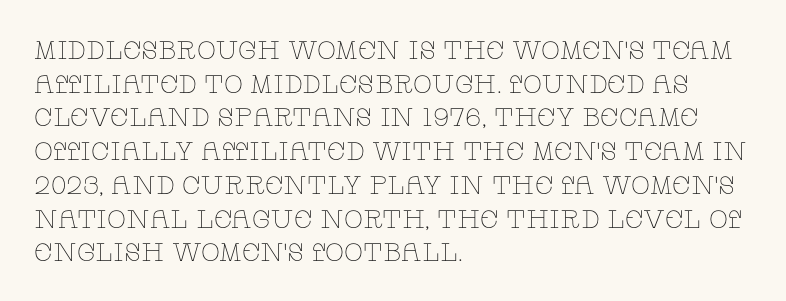
Q: Is the text bold? A: No.
Q: Is the text italic (slanted)? A: No, it is upright.
Q: Is the text underlined? A: No.
Q: How is the paragraph aligned? A: Left-aligned.
Q: Is the spacing between letters normal or unusually wide? A: Normal.
Q: Is the spacing between lines tight, normal or loose? A: Normal.
